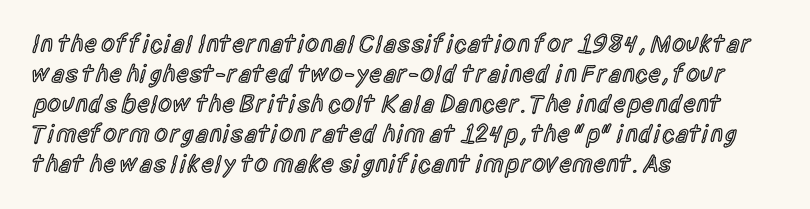
The image shows 25 px text type; set left-aligned, line spacing 1.2x, normal letter spacing, not underlined.
